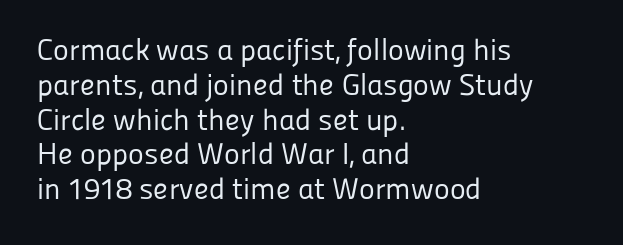
Q: Is the text bold? A: No.
Q: Is the text italic (slanted)? A: No, it is upright.
Q: Is the typeface a serif or a sans-serif typeface? A: Sans-serif.
Q: Is the text underlined? A: No.
Q: How is the paragraph aligned? A: Left-aligned.
Q: Is the spacing between letters normal or unusually wide? A: Normal.
Q: Width (condensed, normal, or wide)? A: Normal.
Q: Stroke contrast? A: Low.
Q: x-height? A: Medium.
Q: Monospaced? A: No.
